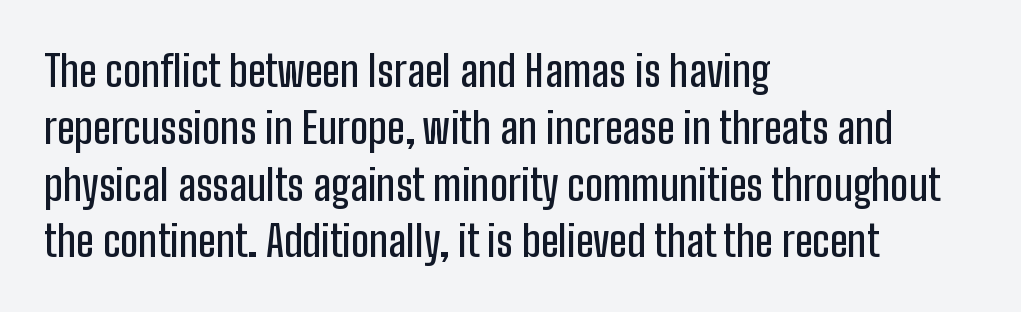
{"serif": "no", "italic": "no", "width": "condensed", "stroke_contrast": "low", "x_height": "medium", "monospaced": "no", "underline": "no", "align": "left", "line_spacing": "normal", "line_spacing_ratio": 1.32, "letter_spacing": "normal", "letter_spacing_em": 0.0, "glyph_px": 43}
